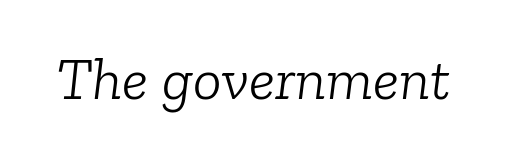
The rendering uses natural spacing where letterforms have individual widths. A serif font was chosen for this passage. Emphasis-style slanted type is in use. Is the stroke heavy? The answer is a plain regular-or-lighter.
